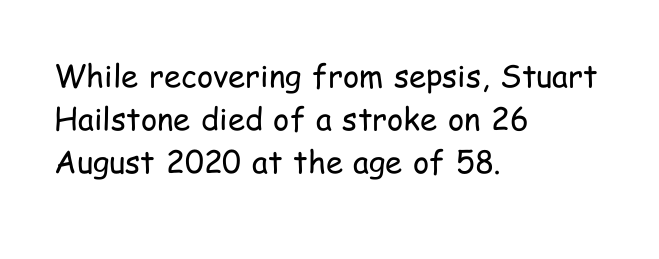
{"serif": "no", "italic": "no", "bold": "no", "weight": "regular", "width": "condensed", "stroke_contrast": "low", "x_height": "medium", "monospaced": "no", "underline": "no", "align": "left", "line_spacing": "normal", "line_spacing_ratio": 1.38, "letter_spacing": "normal", "letter_spacing_em": 0.0, "glyph_px": 31}
